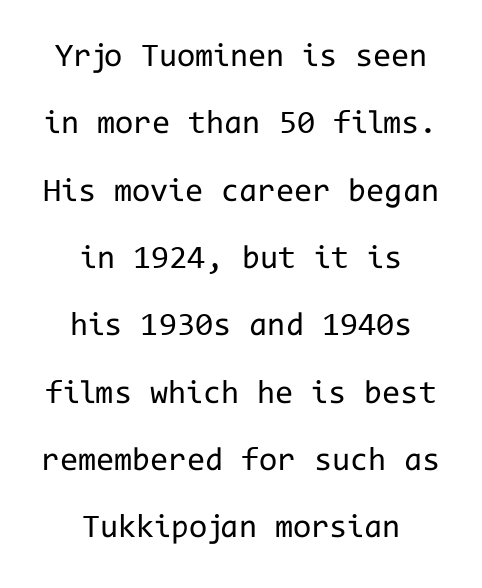
Each new line begins a long way beneath the previous one. The letters stand straight up with perfectly vertical stems. Is the block centered? Yes — each line is placed symmetrically about the middle. Stems and bowls with no extra thickness — not bold. Type without underlining.
